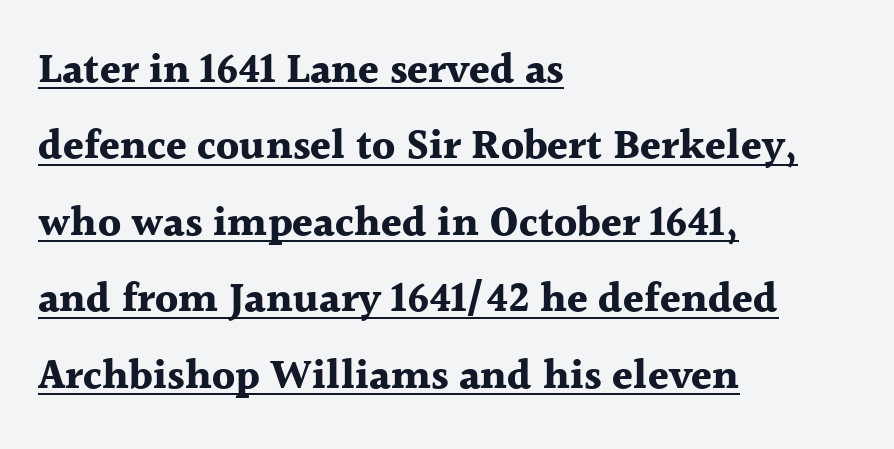
{"serif": "yes", "italic": "no", "bold": "yes", "weight": "bold", "width": "normal", "x_height": "medium", "monospaced": "no", "underline": "yes", "align": "left", "line_spacing_ratio": 1.82, "letter_spacing": "normal", "letter_spacing_em": 0.0, "glyph_px": 42}
